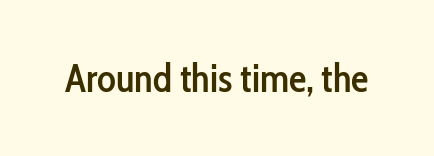
Quick note: underline off. These lines are composed in type without serifs. Every stem runs plumb, perpendicular to the baseline. Think of a printed novel: that variable character pitch is what you see here. This sample uses plain, unmodified letter spacing.
